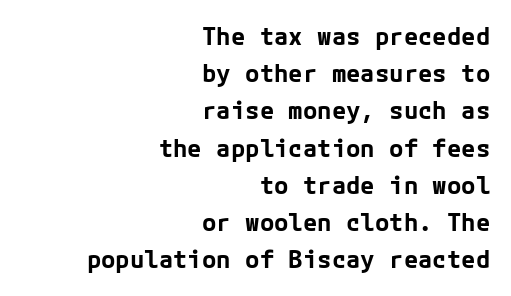
Q: Is the text bold? A: Yes.
Q: Is the text italic (slanted)? A: No, it is upright.
Q: Is the text underlined? A: No.
Q: How is the paragraph aligned? A: Right-aligned.
Q: Is the spacing between letters normal or unusually wide? A: Normal.
Q: Is the spacing between lines tight, normal or loose? A: Normal.
